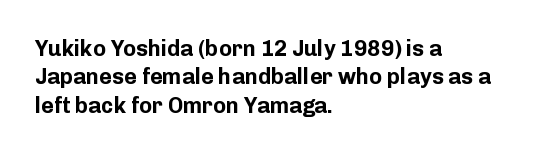
The image shows 22 px bold type, upright; set left-aligned, normal line spacing (1.29x), normal letter spacing, not underlined.
